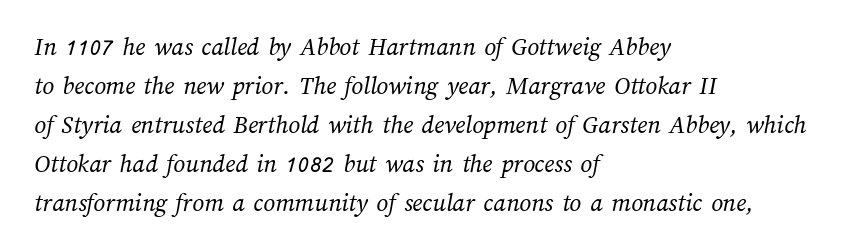
Q: Is the text bold? A: No.
Q: Is the text underlined? A: No.
Q: How is the paragraph aligned? A: Left-aligned.
Q: Is the spacing between letters normal or unusually wide? A: Normal.
Q: Is the spacing between lines tight, normal or loose? A: Normal.
